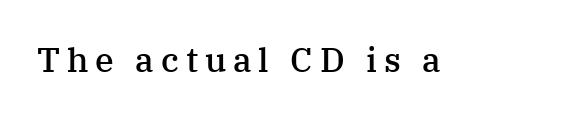
Check where the strokes stop: tiny serifs finish them off. Letters rest on an invisible, unmarked baseline. Spacing between characters has been opened up far beyond the box default. Proportional: the letters do not fall into vertical columns. A roman cut, with each character standing at attention.
